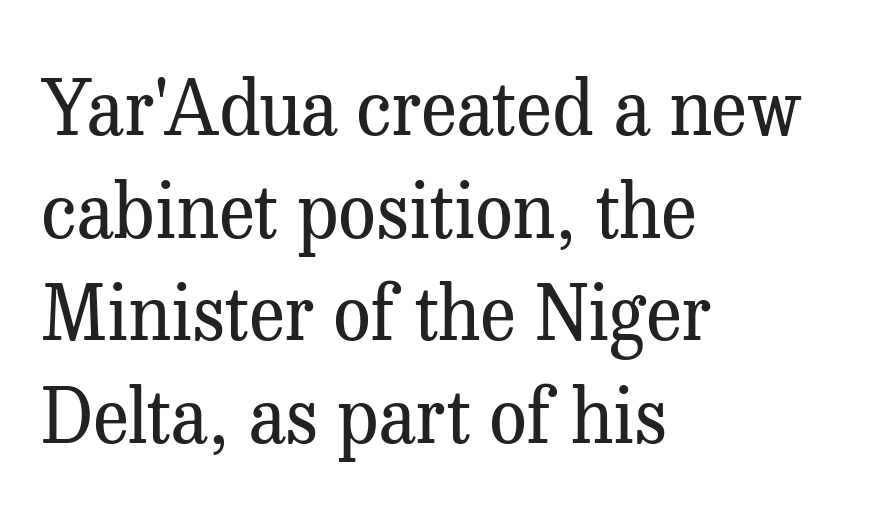
{"serif": "yes", "italic": "no", "bold": "no", "weight": "regular", "width": "normal", "stroke_contrast": "medium", "x_height": "medium", "monospaced": "no", "underline": "no", "align": "left", "line_spacing": "normal", "line_spacing_ratio": 1.37, "letter_spacing": "normal", "letter_spacing_em": 0.0, "glyph_px": 75}
